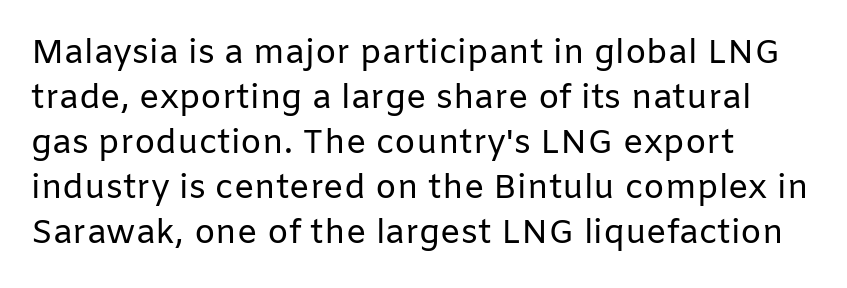
Rule under the text: the space is simply empty. Nope, not italic — everything's standing straight. Which margin do the lines hug? The left one — the right edge is uneven. Nope, no serifs anywhere on these letters. Interline gaps are of average width in this sample.
